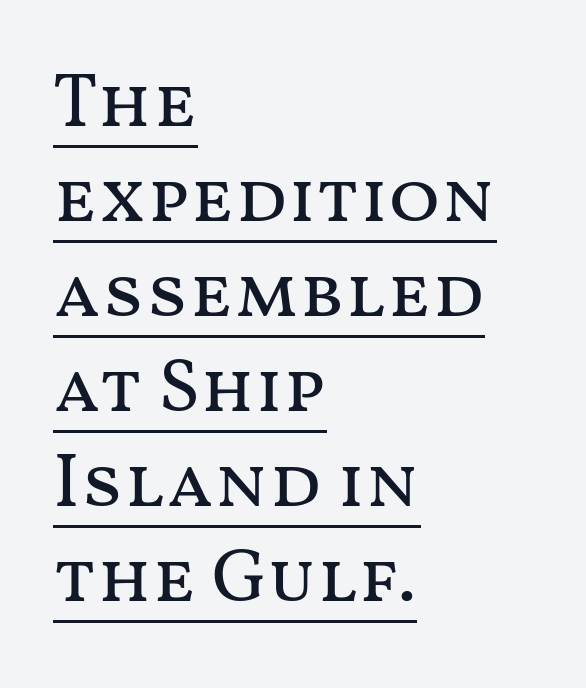
The rendering keeps characters at their native spacing. Letters have the restrained weight of plain body copy at most. The face used here is proportionally spaced, like ordinary book or web type. A typographer would call this underscored text. Italic? Not at all — the glyphs are vertical. Compared with typical paragraphs, the rows here are spaced about the same.
